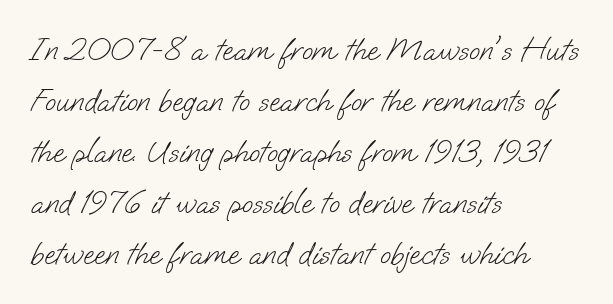
This block has exactly the height ordinary leading produces. A typesetter would call this proportional, since set widths differ per character. Think standard paragraph weight, or any step lighter than that. Visually the block forms a straight wall on the left and a jagged coastline on the right. Quick note: underline off. Spacing between characters is what you'd get straight out of the box.
